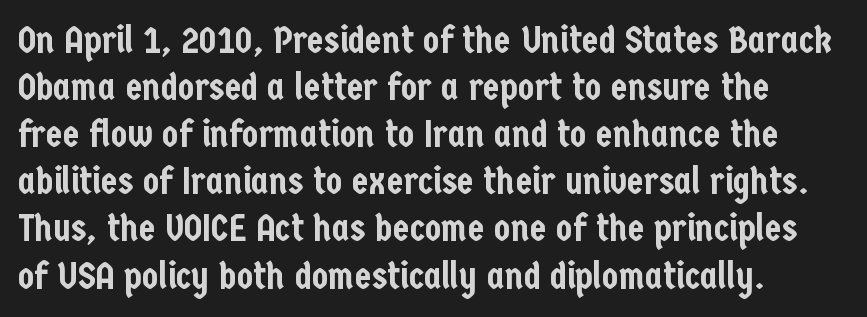
Q: Is the text italic (slanted)? A: No, it is upright.
Q: Is the typeface a serif or a sans-serif typeface? A: Sans-serif.
Q: Is the text underlined? A: No.
Q: How is the paragraph aligned? A: Left-aligned.
Q: Is the spacing between letters normal or unusually wide? A: Normal.
Q: Width (condensed, normal, or wide)? A: Condensed.
Q: Stroke contrast? A: Low.
Q: x-height? A: Medium.
Q: Monospaced? A: No.
